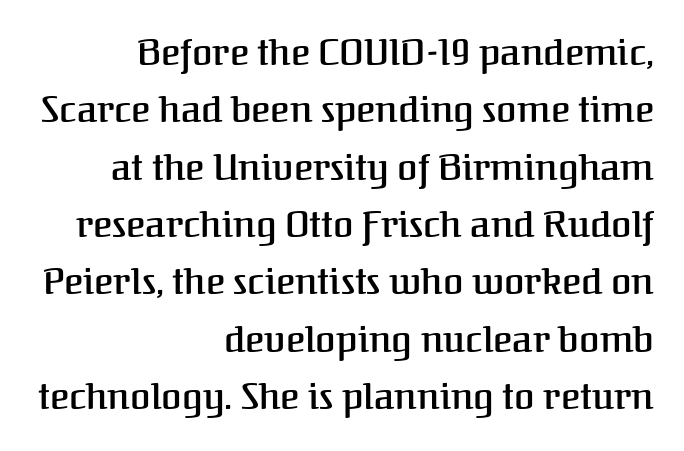
{"serif": "yes", "italic": "no", "bold": "semi", "weight": "semibold", "width": "normal", "stroke_contrast": "medium", "x_height": "medium", "monospaced": "no", "underline": "no", "align": "right", "line_spacing": "normal", "line_spacing_ratio": 1.55, "letter_spacing": "normal", "letter_spacing_em": 0.0, "glyph_px": 37}
